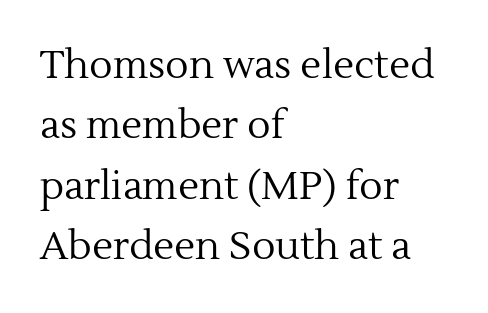
The image shows 39 px regular-weight serif type, upright; set left-aligned, normal line spacing (1.55x), normal letter spacing, not underlined; a medium x-height.
